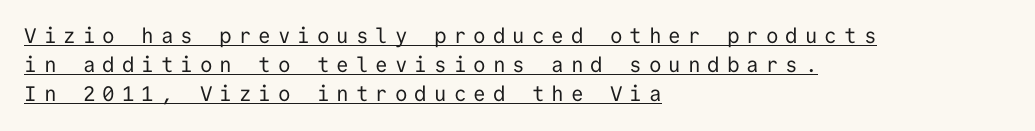
Q: Is the text bold? A: No.
Q: Is the text italic (slanted)? A: No, it is upright.
Q: Is the text underlined? A: Yes.
Q: How is the paragraph aligned? A: Left-aligned.
Q: Is the spacing between letters normal or unusually wide? A: Unusually wide.
Q: Is the spacing between lines tight, normal or loose? A: Normal.
